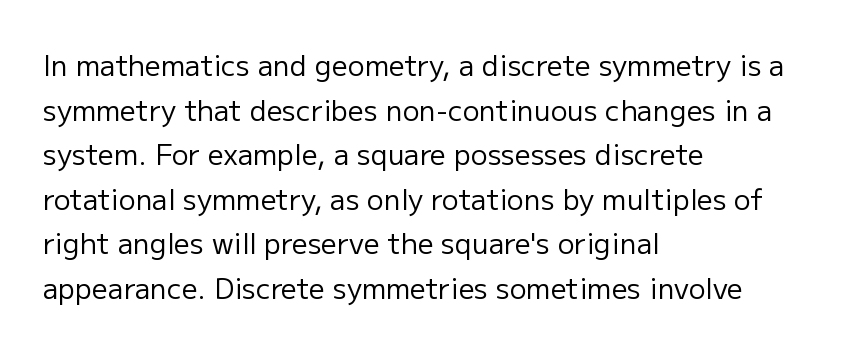
Q: Is the text bold? A: No.
Q: Is the text italic (slanted)? A: No, it is upright.
Q: Is the typeface a serif or a sans-serif typeface? A: Sans-serif.
Q: Is the text underlined? A: No.
Q: How is the paragraph aligned? A: Left-aligned.
Q: Is the spacing between letters normal or unusually wide? A: Normal.
Q: Is the spacing between lines tight, normal or loose? A: Normal.
Q: Width (condensed, normal, or wide)? A: Normal.
Q: Stroke contrast? A: Low.
Q: x-height? A: Medium.
Q: Monospaced? A: No.
